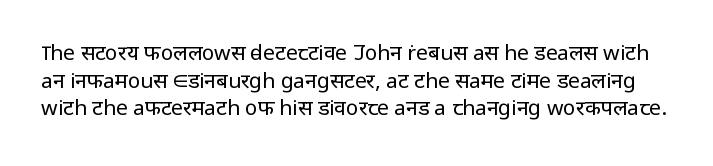
The image shows 21 px text type, upright; set normal line spacing (1.31x), normal letter spacing, not underlined.
